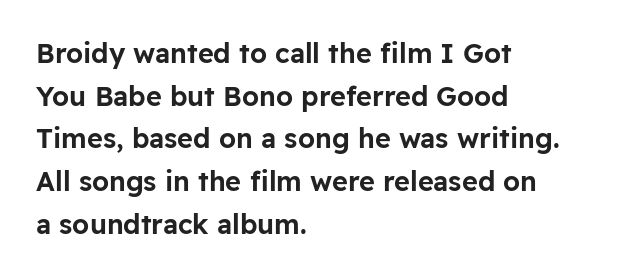
The image shows 27 px text type, upright; set left-aligned, normal line spacing (1.58x), normal letter spacing, not underlined.
